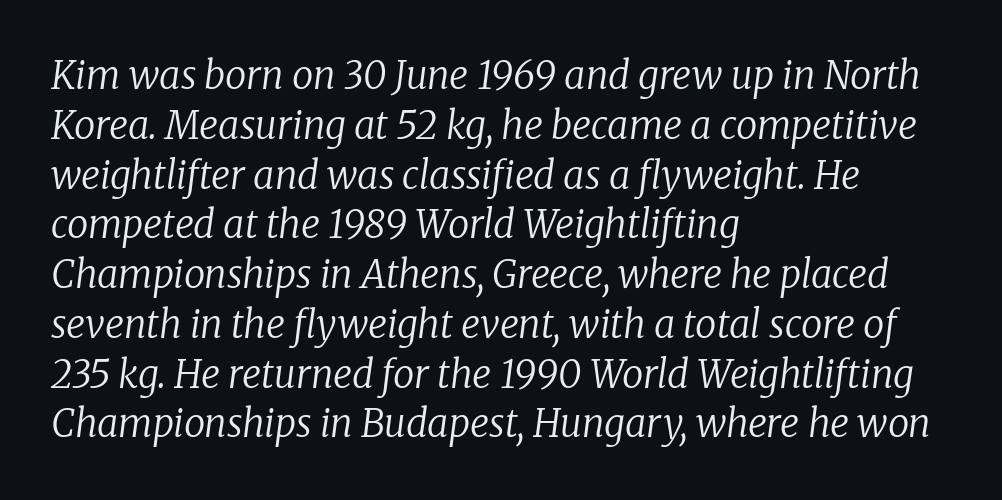
There's an unmistakable incline to the writing here. A typesetter would label this face a serif. A light-to-regular cut is what we see here. Varying glyph widths throughout — classic text-font behaviour. The face used here is rendered with its standard letterfit.
